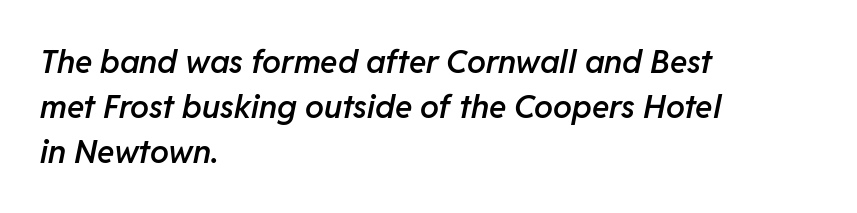
Q: Is the text bold? A: Semi-bold.
Q: Is the text italic (slanted)? A: Yes, it leans right by about 11 degrees.
Q: Is the text underlined? A: No.
Q: How is the paragraph aligned? A: Left-aligned.
Q: Is the spacing between letters normal or unusually wide? A: Normal.
Q: Is the spacing between lines tight, normal or loose? A: Normal.
Q: Width (condensed, normal, or wide)? A: Normal.
Q: Stroke contrast? A: Low.
Q: x-height? A: Medium.
Q: Monospaced? A: No.
